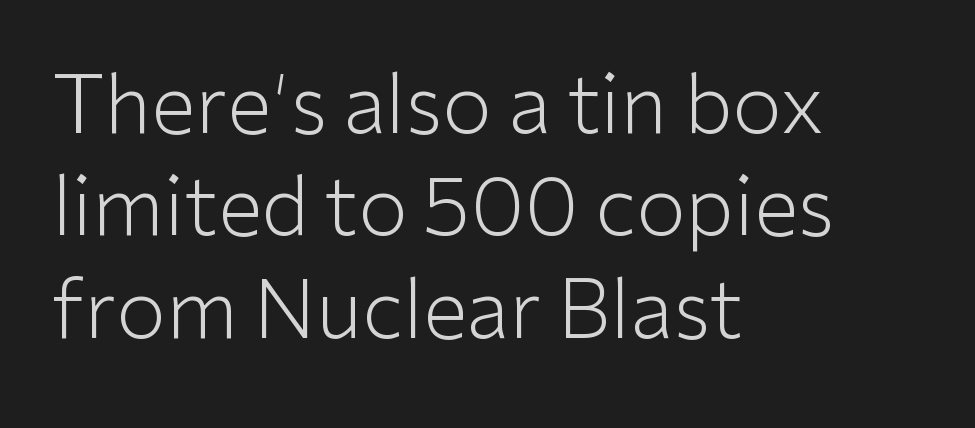
{"serif": "no", "italic": "no", "bold": "no", "weight": "light", "width": "normal", "stroke_contrast": "low", "x_height": "medium", "monospaced": "no", "underline": "no", "align": "left", "line_spacing": "normal", "line_spacing_ratio": 1.28, "letter_spacing": "normal", "letter_spacing_em": 0.0, "glyph_px": 80}
